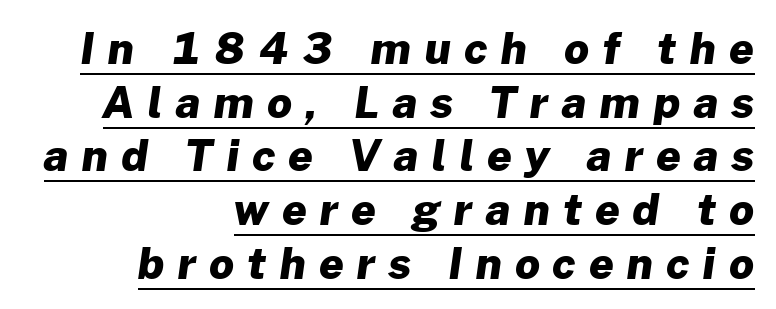
Q: Is the text bold? A: Yes.
Q: Is the typeface a serif or a sans-serif typeface? A: Sans-serif.
Q: Is the text underlined? A: Yes.
Q: How is the paragraph aligned? A: Right-aligned.
Q: Is the spacing between letters normal or unusually wide? A: Unusually wide.
Q: Is the spacing between lines tight, normal or loose? A: Normal.
Q: Width (condensed, normal, or wide)? A: Normal.
Q: Stroke contrast? A: Low.
Q: x-height? A: Medium.
Q: Monospaced? A: No.
